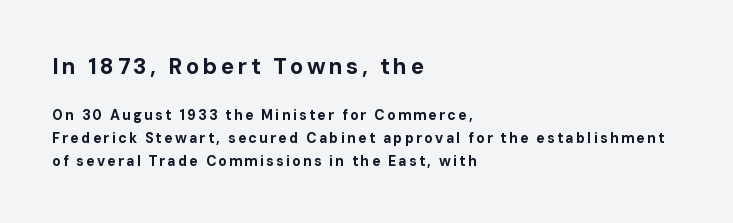
Q: Is the text bold? A: Yes.
Q: Is the text italic (slanted)? A: No, it is upright.
Q: Is the text underlined? A: No.
Q: How is the paragraph aligned? A: Left-aligned.
Q: Is the spacing between lines tight, normal or loose? A: Normal.
Q: Which block of text is set in a larger size, the first (top) or the second (bottom)? A: The first (top) one.
